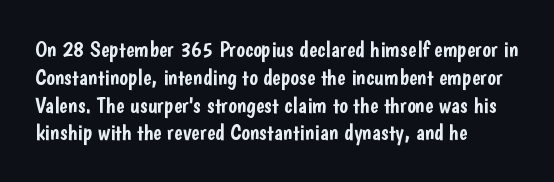
The image shows 23 px text type, upright; set left-aligned, line spacing 1.21x, normal letter spacing, not underlined.
